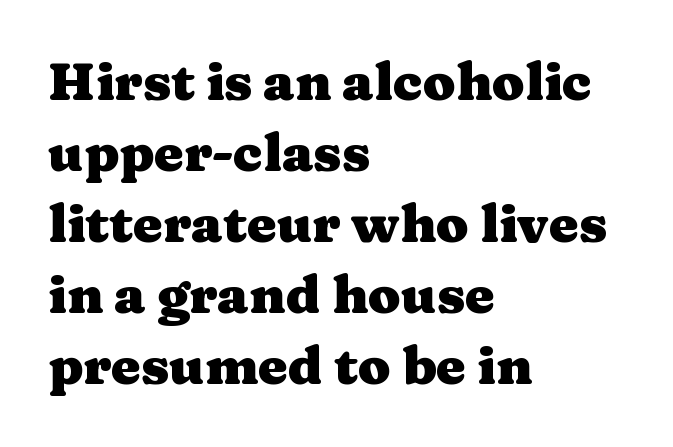
{"serif": "yes", "italic": "no", "bold": "yes", "weight": "heavy", "width": "wide", "stroke_contrast": "medium", "x_height": "medium", "monospaced": "no", "underline": "no", "align": "left", "line_spacing": "normal", "line_spacing_ratio": 1.34, "letter_spacing": "normal", "letter_spacing_em": 0.0, "glyph_px": 53}
